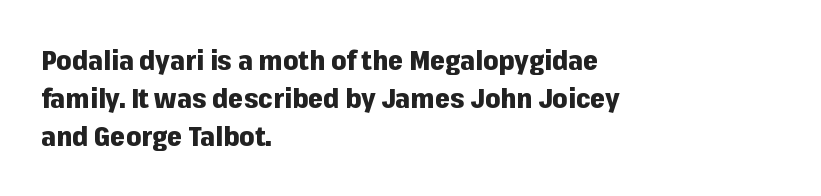
Q: Is the text bold? A: Yes.
Q: Is the text italic (slanted)? A: No, it is upright.
Q: Is the text underlined? A: No.
Q: How is the paragraph aligned? A: Left-aligned.
Q: Is the spacing between letters normal or unusually wide? A: Normal.
Q: Is the spacing between lines tight, normal or loose? A: Normal.
